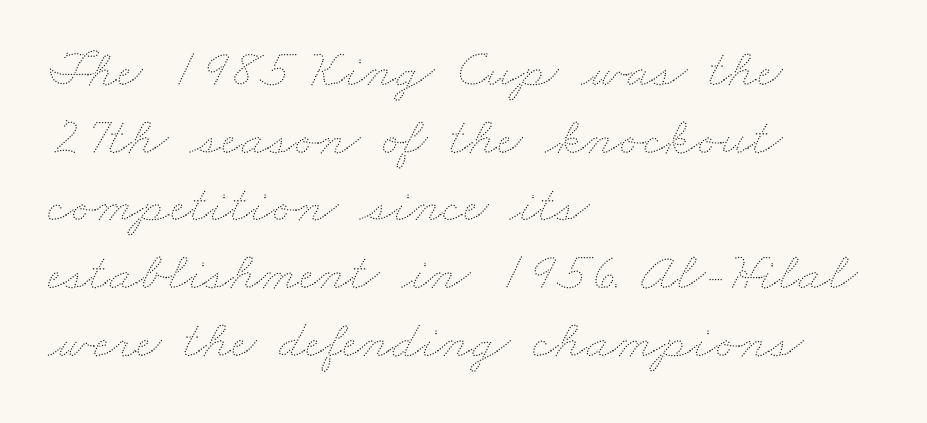
{"bold": "no", "weight": "thin", "width": "wide", "stroke_contrast": "medium", "x_height": "small", "monospaced": "no", "underline": "no", "align": "left", "line_spacing_ratio": 1.23, "letter_spacing": "normal", "letter_spacing_em": 0.0, "glyph_px": 55}
